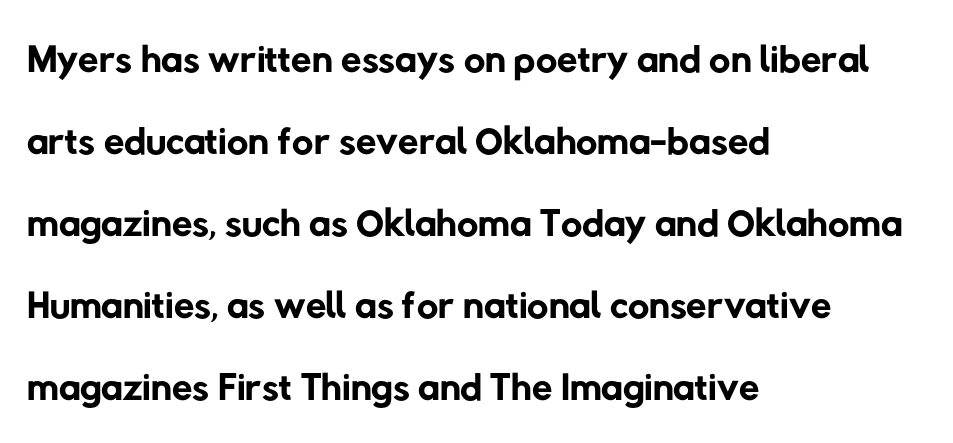
{"serif": "no", "bold": "no", "weight": "regular", "width": "normal", "stroke_contrast": "low", "x_height": "medium", "monospaced": "no", "underline": "no", "align": "left", "line_spacing": "normal", "line_spacing_ratio": 1.39, "letter_spacing": "normal", "letter_spacing_em": 0.0, "glyph_px": 59}
